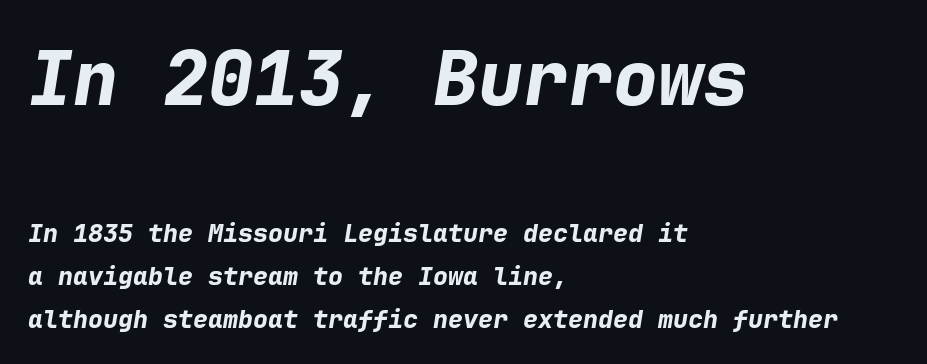
Is the block centered? No — it sits flush against the left margin. Style check: oblique. Descenders hang freely into open space. This rendering leaves character spacing at its baseline value. Here the first block reads like a headline and the second like body copy.
